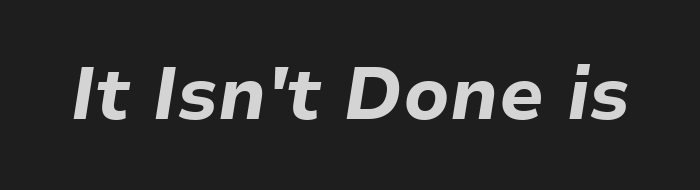
The face used here has the dense, thick strokes of a bold. Only glyphs here, with clear space below each row. Varying glyph widths throughout — classic text-font behaviour. Quick note: italic. The passage shown has conventional tracking throughout.
